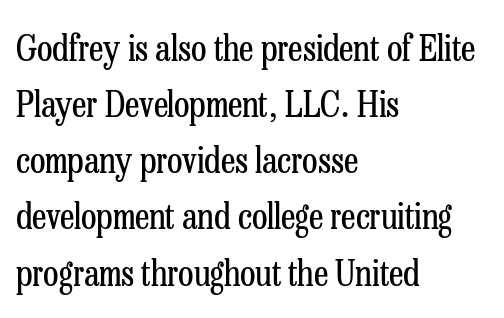
The image shows 36 px regular-weight, condensed serif type, upright; set left-aligned, normal line spacing (1.56x), normal letter spacing, not underlined; low stroke contrast and a medium x-height.
